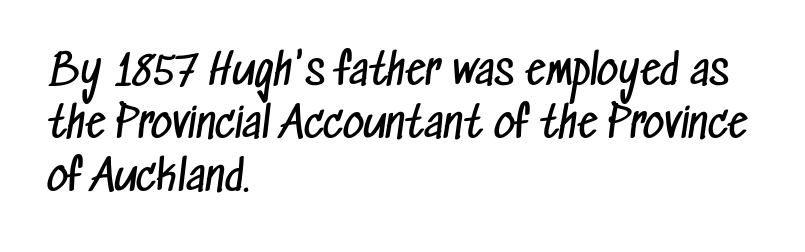
The letters advance in unequal steps, a hallmark of proportional type. A student would call this left alignment; a typographer would say flush left, rag right. Stem width sits at or under what a default text font uses. A typesetter would call this leading conventional body-copy spacing.
